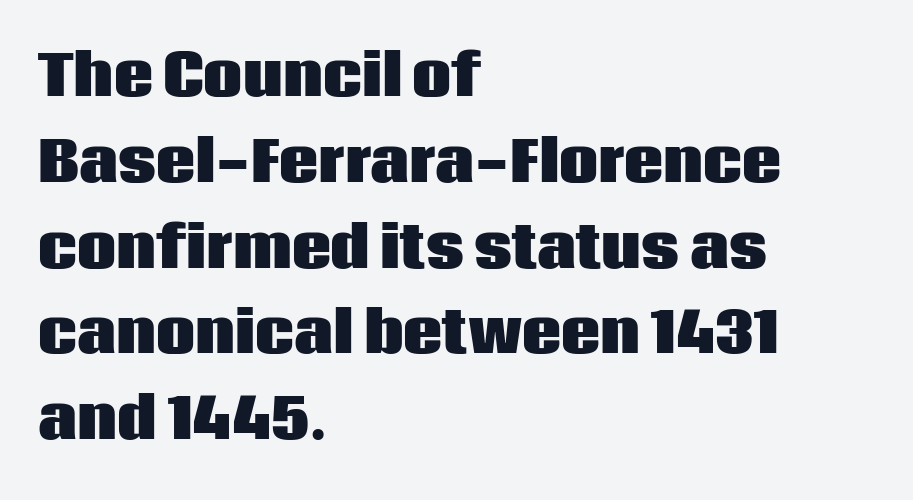
These words are printed bold, with thick strokes throughout. Leading matches the norm, producing a regular column. Just letters on the line, the space beneath them empty. The text block is weighted toward the left margin, trailing off unevenly rightward. The face used here is rendered with its standard letterfit.
